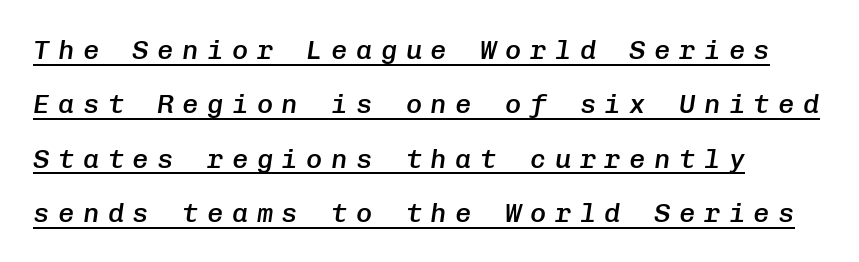
The font is running at a semibold setting, under full bold. Reading down the column, the eye jumps a long way to each next line. A student would call this left alignment; a typographer would say flush left, rag right. Display-style spreading of the glyphs; the letterfit is very open. Compared with undecorated copy, this sample adds a rule below the words. It's the slanting kind of type.
